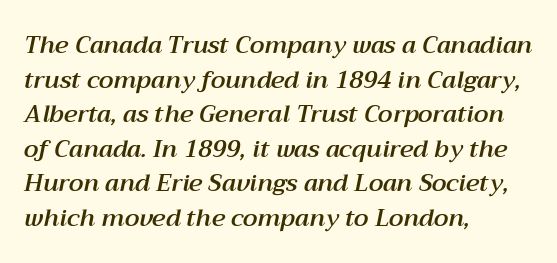
Q: Is the text italic (slanted)? A: Yes, it leans right by about 12 degrees.
Q: Is the text underlined? A: No.
Q: How is the paragraph aligned? A: Left-aligned.
Q: Is the spacing between letters normal or unusually wide? A: Normal.
Q: Is the spacing between lines tight, normal or loose? A: Normal.
